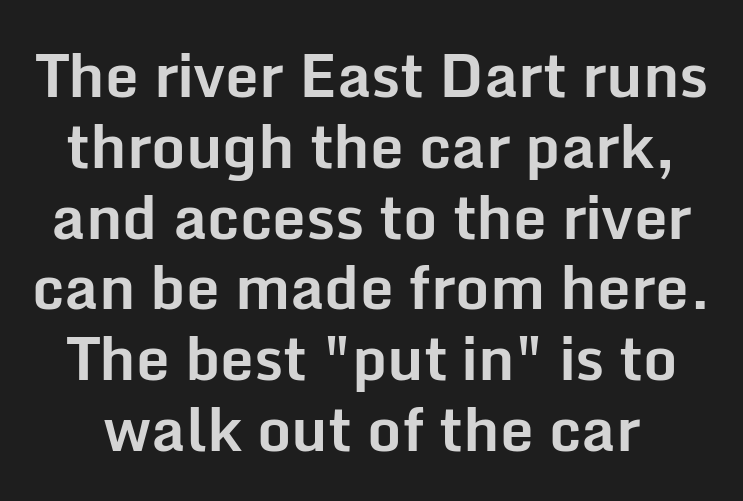
Q: Is the text bold? A: Yes.
Q: Is the text italic (slanted)? A: No, it is upright.
Q: Is the typeface a serif or a sans-serif typeface? A: Sans-serif.
Q: Is the text underlined? A: No.
Q: Is the spacing between letters normal or unusually wide? A: Normal.
Q: Width (condensed, normal, or wide)? A: Normal.
Q: Stroke contrast? A: Low.
Q: x-height? A: Medium.
Q: Monospaced? A: No.
